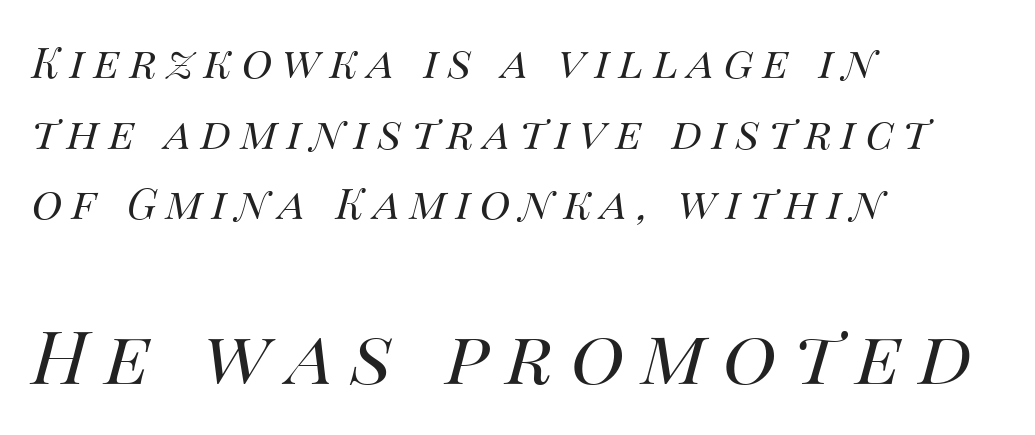
Q: Is the text bold? A: No.
Q: Is the text italic (slanted)? A: Yes, it leans right by about 14 degrees.
Q: Is the text underlined? A: No.
Q: How is the paragraph aligned? A: Left-aligned.
Q: Is the spacing between letters normal or unusually wide? A: Unusually wide.
Q: Is the spacing between lines tight, normal or loose? A: Normal.
Q: Which block of text is set in a larger size, the first (top) or the second (bottom)? A: The second (bottom) one.
Q: Width (condensed, normal, or wide)? A: Normal.
Q: Stroke contrast? A: Medium.
Q: x-height? A: Large.
Q: Monospaced? A: No.
